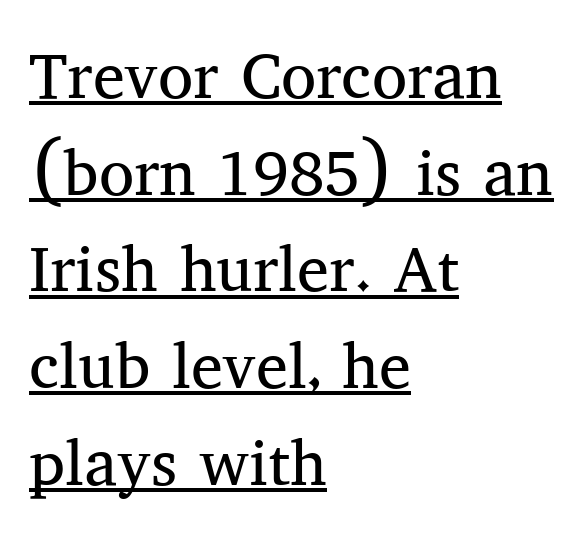
Horizontal bands of white between lines are of average thickness. The axis of the letterforms is exactly vertical. Short note: letters normally spaced. Letters have the restrained weight of plain body copy at most. The letters advance in unequal steps, a hallmark of proportional type. The passage is arranged the way most books set body copy — flush left.
